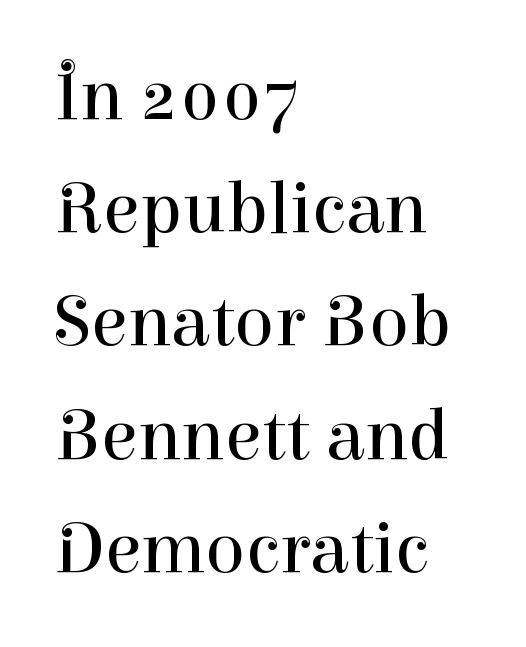
Q: Is the text bold? A: No.
Q: Is the text italic (slanted)? A: No, it is upright.
Q: Is the typeface a serif or a sans-serif typeface? A: Serif.
Q: Is the text underlined? A: No.
Q: How is the paragraph aligned? A: Left-aligned.
Q: Is the spacing between letters normal or unusually wide? A: Normal.
Q: Is the spacing between lines tight, normal or loose? A: Normal.
Q: Width (condensed, normal, or wide)? A: Normal.
Q: Stroke contrast? A: High.
Q: x-height? A: Medium.
Q: Monospaced? A: No.
